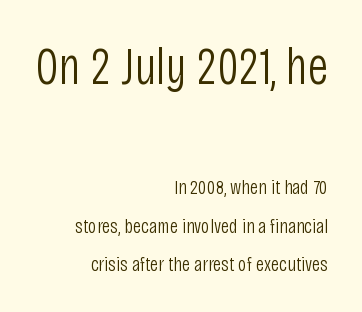
{"serif": "no", "italic": "no", "bold": "no", "weight": "light", "width": "condensed", "stroke_contrast": "low", "x_height": "large", "monospaced": "no", "underline": "no", "align": "right", "line_spacing_ratio": 1.84, "letter_spacing": "normal", "letter_spacing_em": 0.0, "larger_block": "first", "size_ratio": 2.52, "glyph_px": 53}
